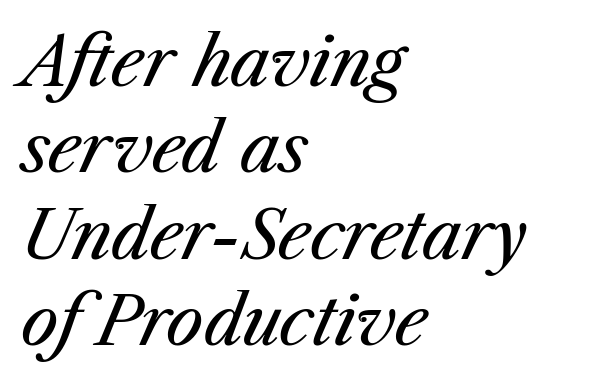
The image shows 67 px regular-weight type, italic (leaning right); set left-aligned, normal line spacing (1.29x), normal letter spacing, not underlined; medium stroke contrast and a medium x-height.
